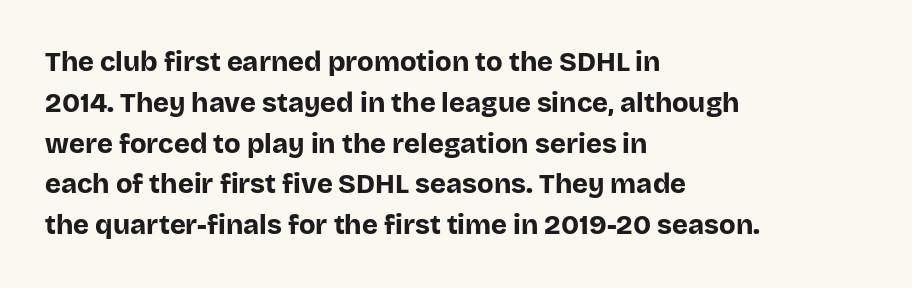
{"italic": "no", "bold": "yes", "underline": "no", "align": "left", "line_spacing": "normal", "line_spacing_ratio": 1.51, "letter_spacing": "normal", "letter_spacing_em": 0.0, "glyph_px": 27}
